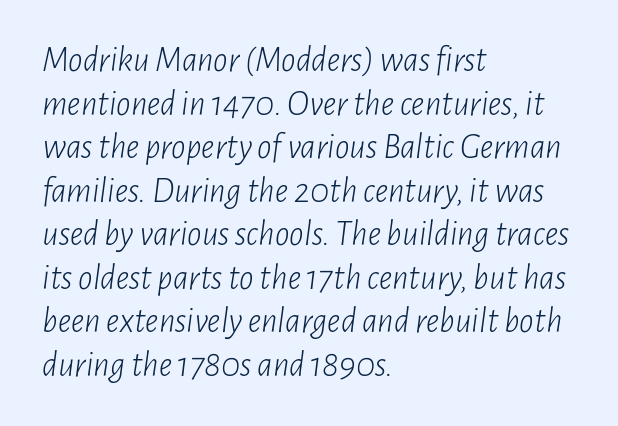
{"italic": "yes", "lean": "right", "slant_degrees": 7, "bold": "no", "weight": "light", "width": "condensed", "stroke_contrast": "low", "x_height": "medium", "monospaced": "no", "underline": "no", "align": "left", "line_spacing_ratio": 1.21, "letter_spacing": "normal", "letter_spacing_em": 0.0, "glyph_px": 36}
